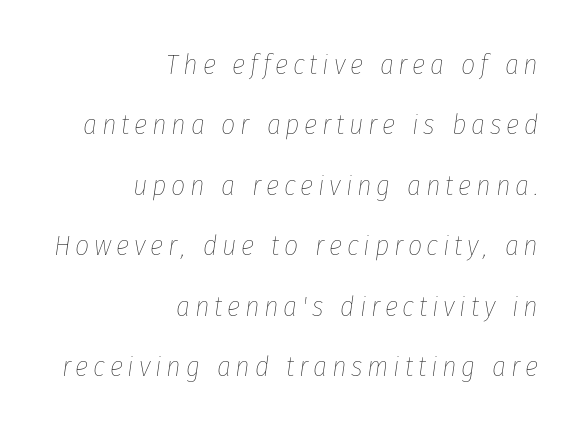
{"italic": "yes", "lean": "right", "slant_degrees": 8, "bold": "no", "weight": "thin", "width": "condensed", "stroke_contrast": "low", "x_height": "medium", "monospaced": "no", "underline": "no", "align": "right", "line_spacing": "loose", "line_spacing_ratio": 2.16, "glyph_px": 28}
